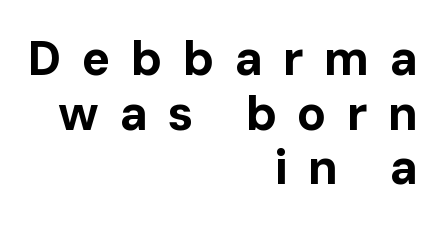
The designer dialed line spacing down below the default. Notice how the passage keeps a crisp vertical edge on the right only. The rendering uses natural spacing where letterforms have individual widths. Here the glyphs are tracked loosely, breaking word shapes into spaced letters. The type sits square on the baseline with zero lean. Has an underline been added? It has not.
